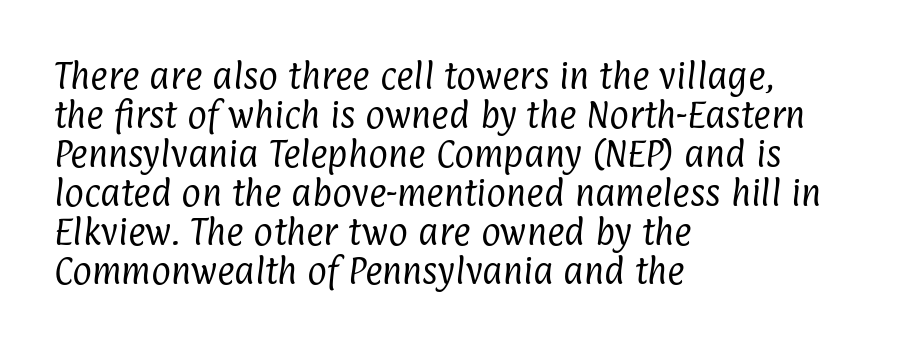
The image shows 30 px regular-weight, condensed sans-serif type; set left-aligned, normal line spacing (1.3x), normal letter spacing, not underlined; low stroke contrast and a medium x-height.
